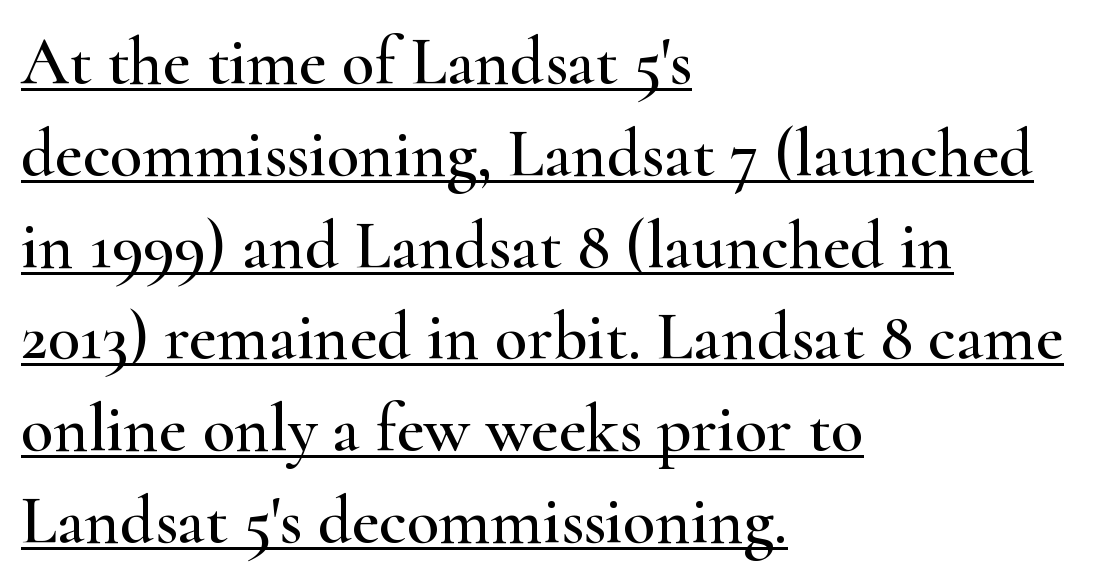
Q: Is the text italic (slanted)? A: No, it is upright.
Q: Is the typeface a serif or a sans-serif typeface? A: Serif.
Q: Is the text underlined? A: Yes.
Q: How is the paragraph aligned? A: Left-aligned.
Q: Is the spacing between letters normal or unusually wide? A: Normal.
Q: Is the spacing between lines tight, normal or loose? A: Normal.
Q: Width (condensed, normal, or wide)? A: Wide.
Q: Stroke contrast? A: High.
Q: x-height? A: Small.
Q: Monospaced? A: No.
